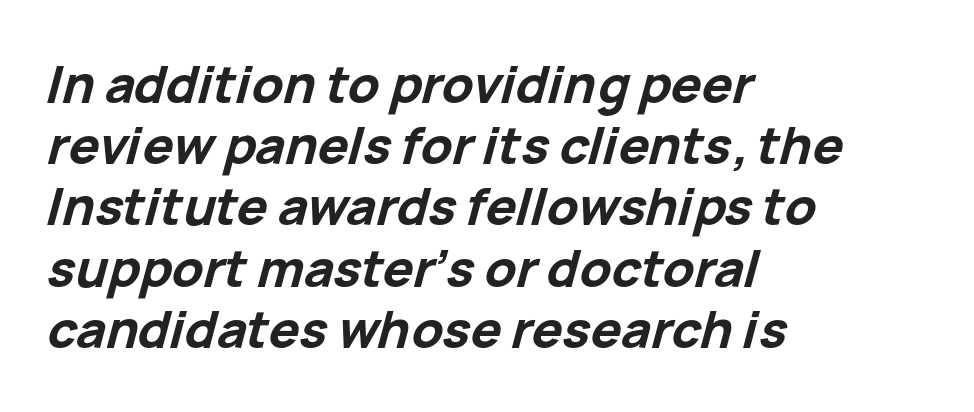
The image shows 51 px bold type, italic (leaning right); set left-aligned, line spacing 1.2x, normal letter spacing, not underlined; low stroke contrast and a medium x-height.
